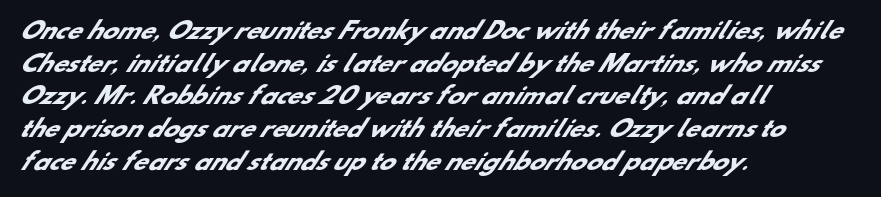
{"bold": "yes", "underline": "no", "align": "left", "line_spacing": "normal", "line_spacing_ratio": 1.42, "letter_spacing": "normal", "letter_spacing_em": 0.0, "glyph_px": 23}
